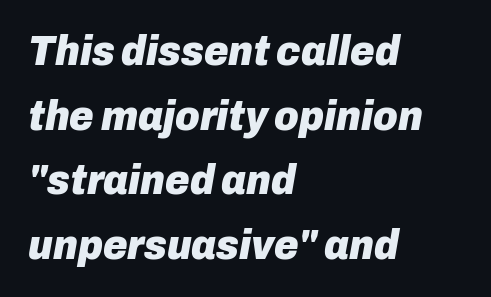
Summary of vertical rhythm: regular, with standard interline spacing. Would a proofreader flag this as italicized? Yes. Characters follow at the spacing the type designer built in. Strong, thick strokes mark this as bold type.
